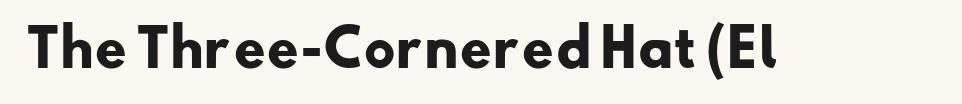
The image shows 51 px heavy sans-serif type; set normal letter spacing, not underlined; low stroke contrast and a small x-height.
